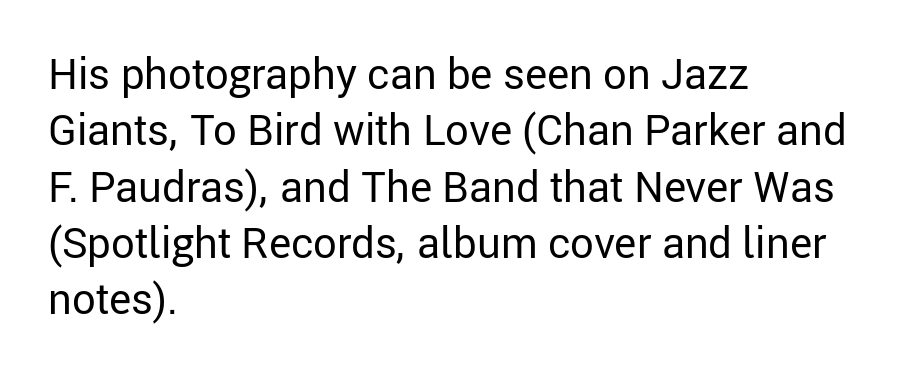
{"serif": "no", "italic": "no", "bold": "no", "weight": "regular", "width": "normal", "stroke_contrast": "low", "x_height": "medium", "monospaced": "no", "underline": "no", "align": "left", "line_spacing": "normal", "line_spacing_ratio": 1.34, "letter_spacing": "normal", "letter_spacing_em": 0.0, "glyph_px": 42}
